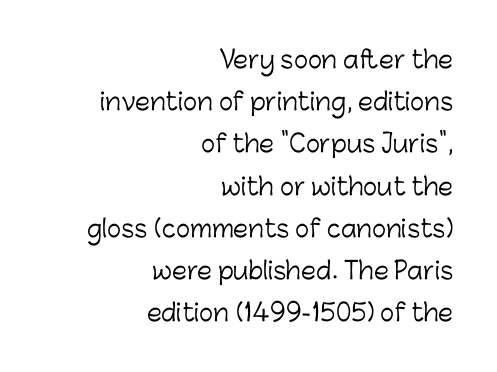
Q: Is the text bold? A: No.
Q: Is the text italic (slanted)? A: No, it is upright.
Q: Is the text underlined? A: No.
Q: How is the paragraph aligned? A: Right-aligned.
Q: Is the spacing between letters normal or unusually wide? A: Normal.
